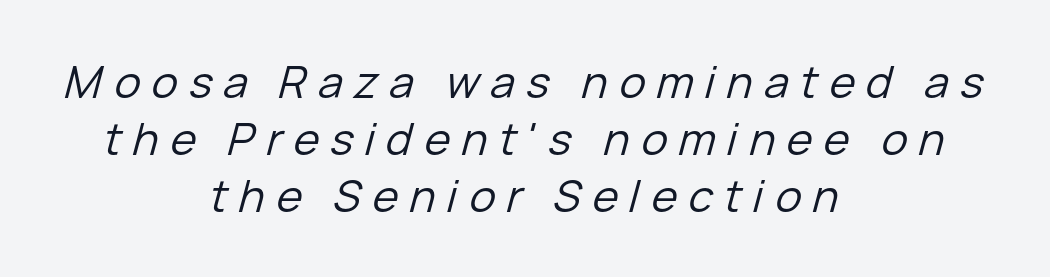
The image shows 44 px regular-weight type, italic (leaning right); set centered, normal line spacing (1.29x), unusually wide letter spacing (+0.26 em), not underlined; low stroke contrast and a medium x-height.
